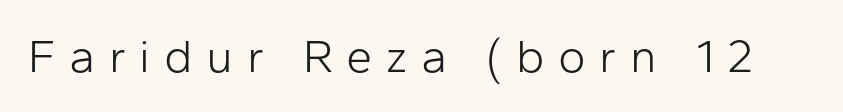
The image shows 47 px light sans-serif type, upright; set unusually wide letter spacing (+0.29 em), not underlined; low stroke contrast and a medium x-height.
